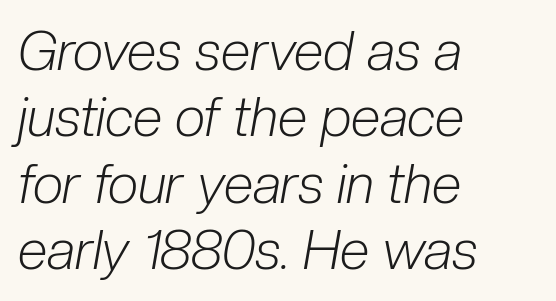
{"italic": "yes", "lean": "right", "slant_degrees": 10, "bold": "no", "weight": "light", "width": "condensed", "stroke_contrast": "low", "x_height": "medium", "monospaced": "no", "underline": "no", "align": "left", "line_spacing_ratio": 1.23, "letter_spacing": "normal", "letter_spacing_em": 0.0, "glyph_px": 54}
